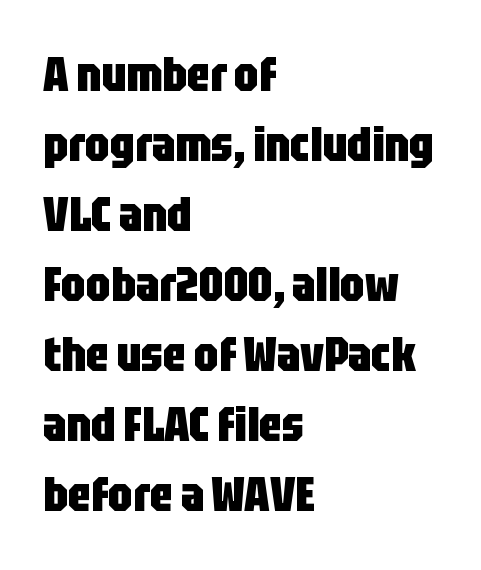
The letters carry no serifs — their stems end cleanly without finishing strokes. Compared with an ordinary text face, these strokes are far heavier — a full bold. Caption: multi-line text, flush left, ragged right. Proportional: the letters do not fall into vertical columns. Reading down the column, the eye jumps a familiar distance to each next line. These lines were composed using upright roman letters.
